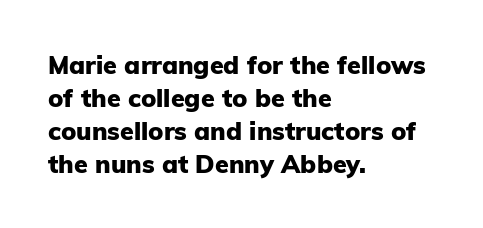
The image shows 25 px bold type, upright; set left-aligned, normal line spacing (1.32x), normal letter spacing, not underlined.
